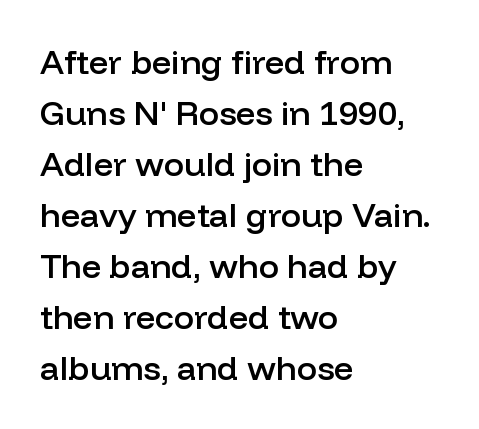
{"serif": "no", "italic": "no", "bold": "semi", "weight": "semibold", "width": "normal", "stroke_contrast": "low", "x_height": "medium", "monospaced": "no", "underline": "no", "align": "left", "line_spacing": "normal", "line_spacing_ratio": 1.5, "letter_spacing": "normal", "letter_spacing_em": 0.0, "glyph_px": 34}
